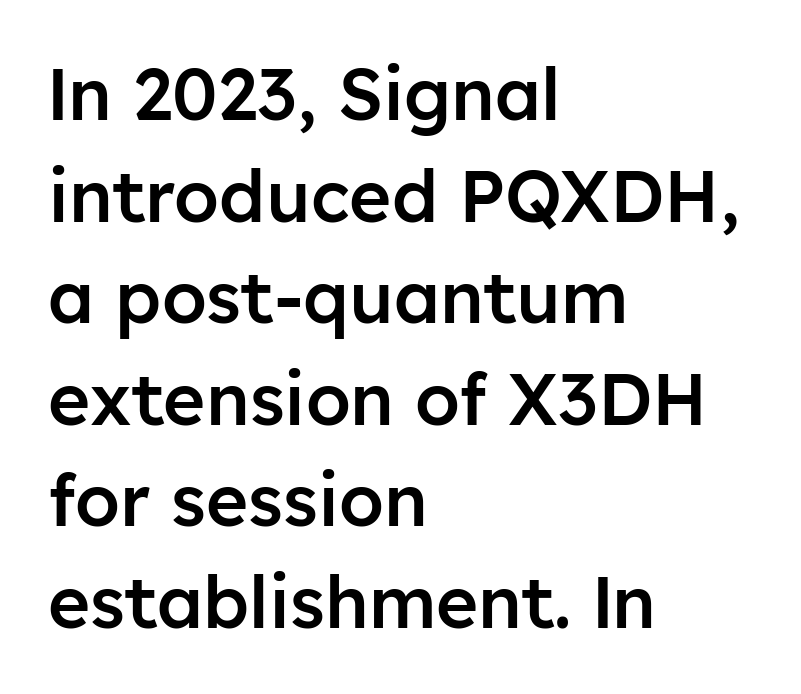
Rendered with straight, roman letterforms. Has an underline been added? It has not. Letterform terminals end flat and unadorned throughout the passage. Line starts are locked; line ends wander. Students, note that the glyphs here touch the page at normal intervals.
